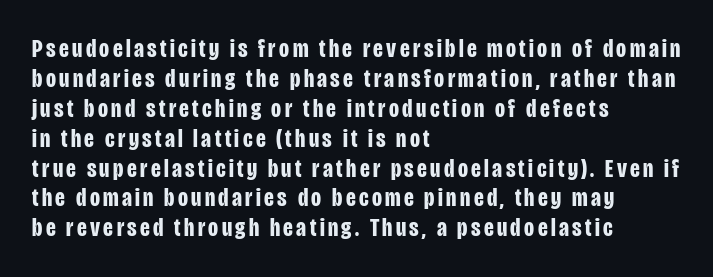
The image shows 26 px bold type, upright; set left-aligned, tight line spacing (1.15x), not underlined.
